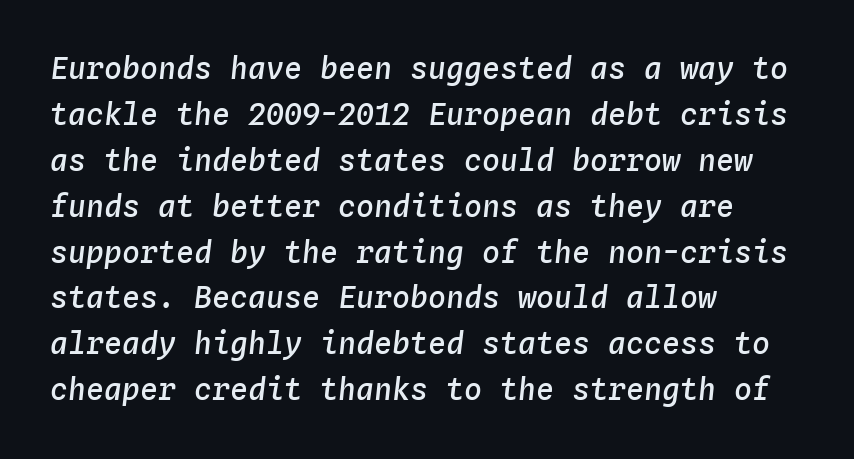
The image shows 30 px semibold type, italic (leaning right), monospaced; set left-aligned, normal line spacing (1.53x), normal letter spacing, not underlined; low stroke contrast and a medium x-height.
